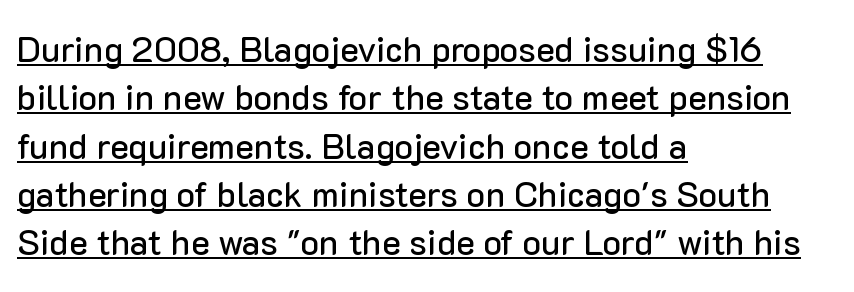
{"serif": "no", "italic": "no", "width": "normal", "stroke_contrast": "low", "x_height": "medium", "monospaced": "no", "underline": "yes", "align": "left", "line_spacing": "normal", "line_spacing_ratio": 1.38, "letter_spacing": "normal", "letter_spacing_em": 0.0, "glyph_px": 35}
